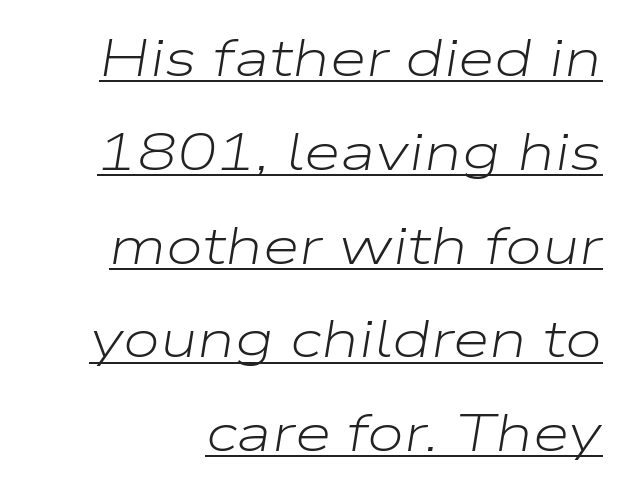
Weight: in the light-to-regular range. You can see a thin bar hugging the bottom of the glyphs. The axis of the letterforms is tilted away from vertical. Nobody touched the tracking dial on this one.
